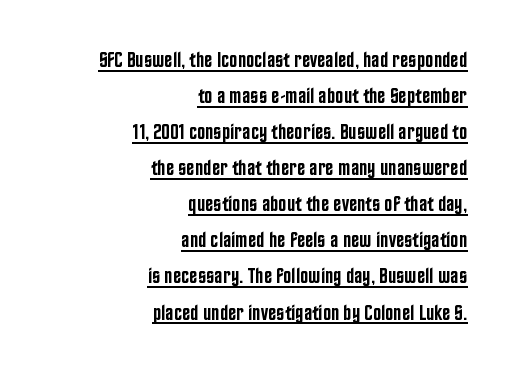
The typesetting leans somewhat heavy: a semibold. The paragraph has a hard right edge and a soft left edge. Each line of the rendering has a horizontal stroke beneath the glyphs. Compared with typical body copy, the letter spacing here is the same.
